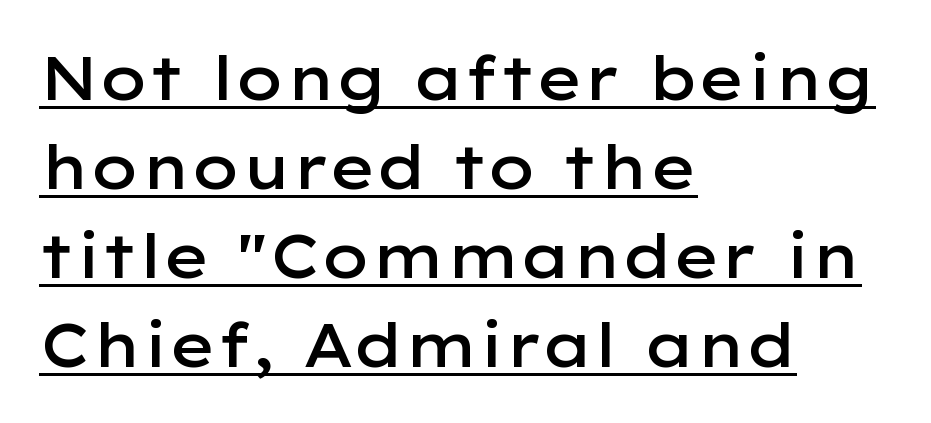
Q: Is the text bold? A: Semi-bold.
Q: Is the text italic (slanted)? A: No, it is upright.
Q: Is the typeface a serif or a sans-serif typeface? A: Sans-serif.
Q: Is the text underlined? A: Yes.
Q: How is the paragraph aligned? A: Left-aligned.
Q: Is the spacing between letters normal or unusually wide? A: Normal.
Q: Is the spacing between lines tight, normal or loose? A: Normal.
Q: Width (condensed, normal, or wide)? A: Wide.
Q: Stroke contrast? A: Low.
Q: x-height? A: Medium.
Q: Monospaced? A: No.
